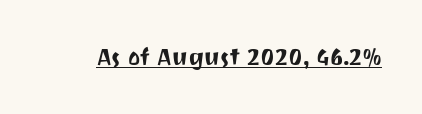
{"italic": "no", "underline": "yes", "letter_spacing": "normal", "letter_spacing_em": 0.0, "glyph_px": 23}
